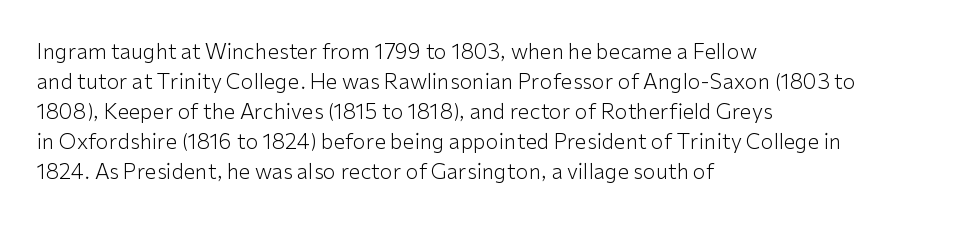
Q: Is the text bold? A: No.
Q: Is the text italic (slanted)? A: No, it is upright.
Q: Is the text underlined? A: No.
Q: How is the paragraph aligned? A: Left-aligned.
Q: Is the spacing between letters normal or unusually wide? A: Normal.
Q: Is the spacing between lines tight, normal or loose? A: Normal.
